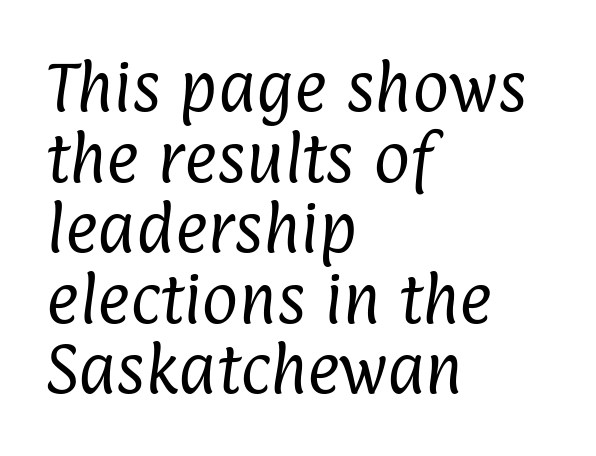
Q: Is the text bold? A: No.
Q: Is the typeface a serif or a sans-serif typeface? A: Sans-serif.
Q: Is the text underlined? A: No.
Q: How is the paragraph aligned? A: Left-aligned.
Q: Is the spacing between letters normal or unusually wide? A: Normal.
Q: Is the spacing between lines tight, normal or loose? A: Normal.
Q: Width (condensed, normal, or wide)? A: Condensed.
Q: Stroke contrast? A: Low.
Q: x-height? A: Medium.
Q: Monospaced? A: No.
